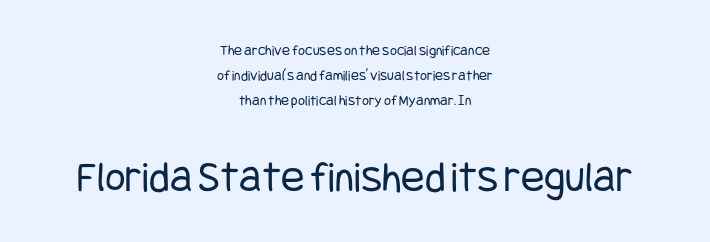
The image shows 44 px regular-weight, condensed sans-serif type, upright; set centered, normal line spacing (1.68x), normal letter spacing, not underlined; the second (bottom) block is 2.93x larger; low stroke contrast and a large x-height.
